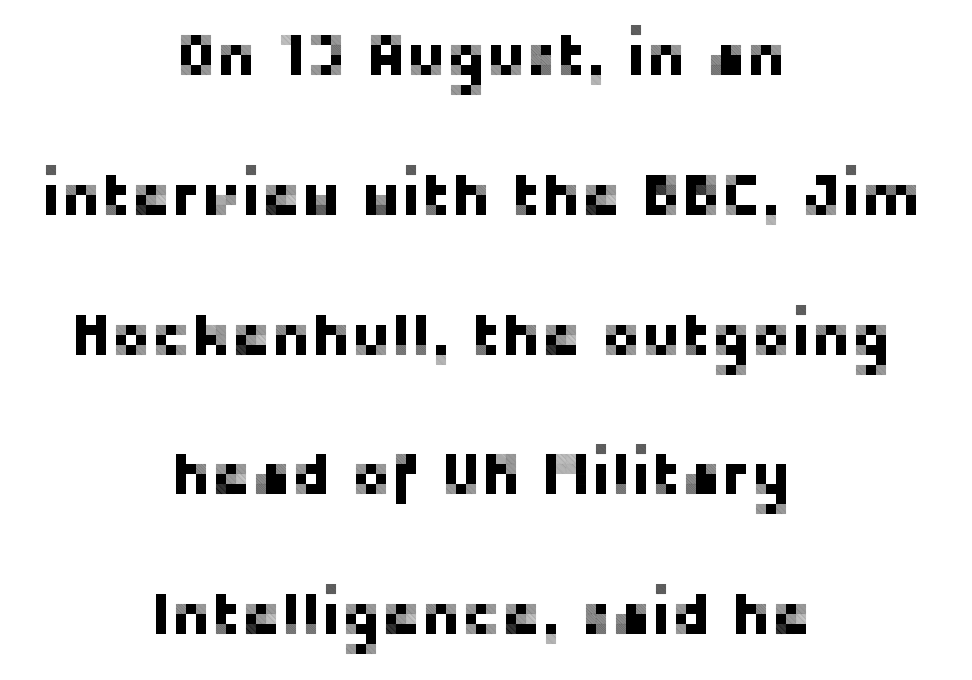
Spacing between characters is what you'd get straight out of the box. The face used here is proportionally spaced, like ordinary book or web type. Leftover space on each line is divided equally before and after the words. Unmarked baselines from the first word to the last.
